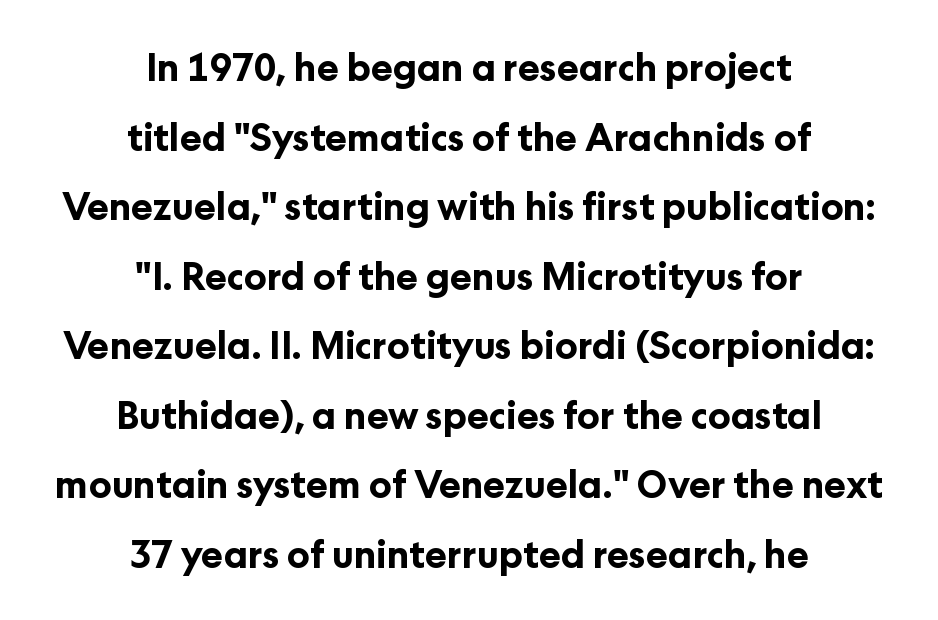
The image shows 37 px bold sans-serif type, upright; set centered, line spacing 1.88x, normal letter spacing, not underlined; low stroke contrast and a medium x-height.
